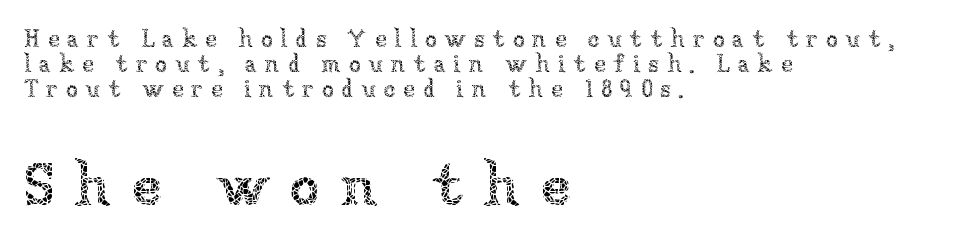
The image shows 61 px thin type, upright; set left-aligned, tight line spacing (1.05x), unusually wide letter spacing (+0.32 em), not underlined; the second (bottom) block is 2.54x larger; low stroke contrast and a medium x-height.
